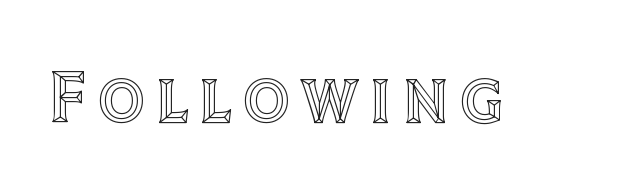
{"italic": "no", "width": "normal", "x_height": "large", "monospaced": "no", "underline": "no", "glyph_px": 73}
